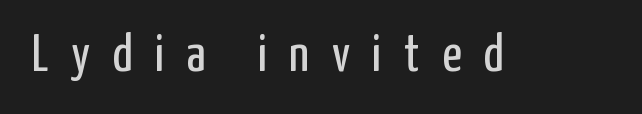
Q: Is the text bold? A: No.
Q: Is the text italic (slanted)? A: No, it is upright.
Q: Is the typeface a serif or a sans-serif typeface? A: Sans-serif.
Q: Is the text underlined? A: No.
Q: Is the spacing between letters normal or unusually wide? A: Unusually wide.
Q: Width (condensed, normal, or wide)? A: Condensed.
Q: Stroke contrast? A: Low.
Q: x-height? A: Medium.
Q: Monospaced? A: No.
